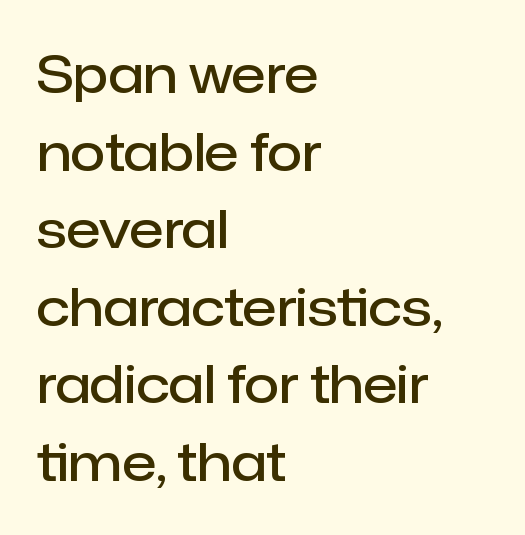
Do the letters lean? They stand straight. The lines in this sample share a left origin and differ only in where they stop. The passage shown is typed in a proportional face where columns would drift. Each word holds together tightly as a unit, with standard inter-letter gaps. A typesetter would call this leading conventional body-copy spacing.
